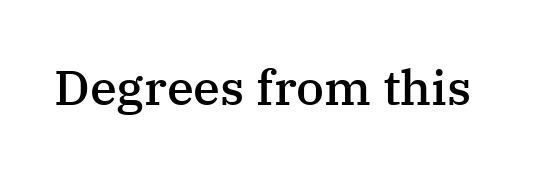
Q: Is the text bold? A: Semi-bold.
Q: Is the text italic (slanted)? A: No, it is upright.
Q: Is the typeface a serif or a sans-serif typeface? A: Serif.
Q: Is the text underlined? A: No.
Q: Is the spacing between letters normal or unusually wide? A: Normal.
Q: Width (condensed, normal, or wide)? A: Normal.
Q: Stroke contrast? A: Medium.
Q: x-height? A: Medium.
Q: Monospaced? A: No.
